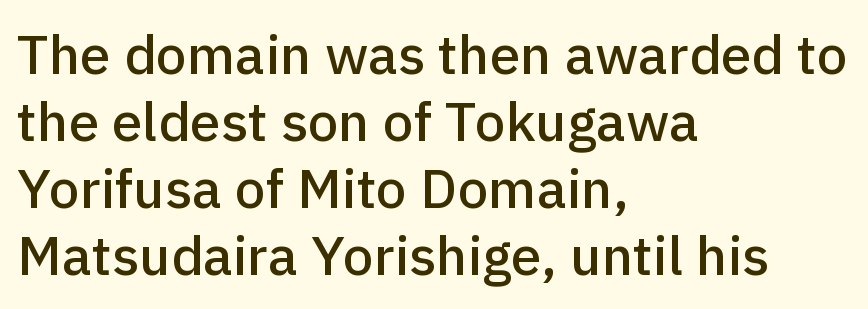
Q: Is the text italic (slanted)? A: No, it is upright.
Q: Is the typeface a serif or a sans-serif typeface? A: Sans-serif.
Q: Is the text underlined? A: No.
Q: How is the paragraph aligned? A: Left-aligned.
Q: Is the spacing between letters normal or unusually wide? A: Normal.
Q: Width (condensed, normal, or wide)? A: Normal.
Q: Stroke contrast? A: Low.
Q: x-height? A: Medium.
Q: Monospaced? A: No.
